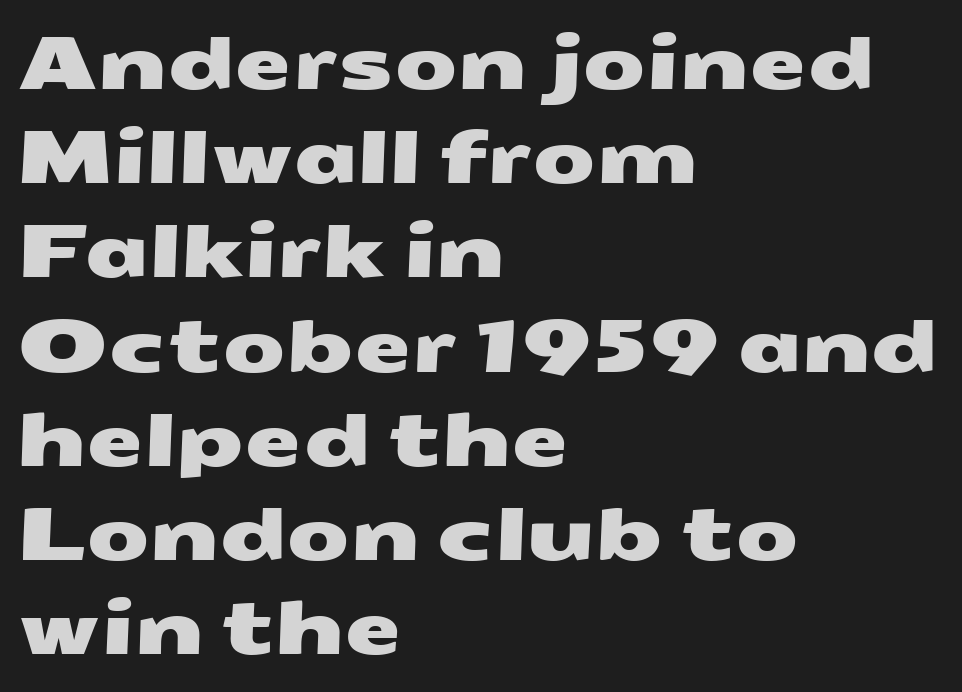
One-word summary of the alignment: left. Think of a printed novel: that variable character pitch is what you see here. The designer went with a sans here, leaving each stem footless. The string is rendered with underlining switched off.
